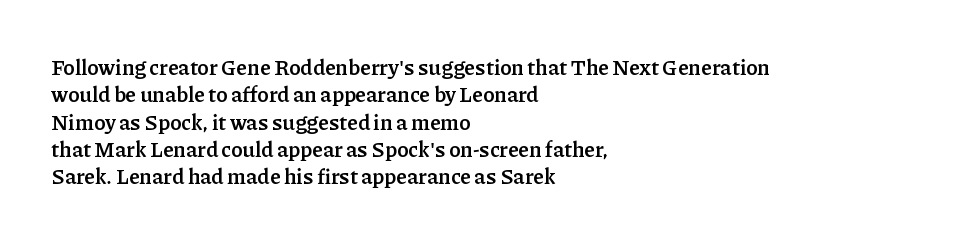
Q: Is the text bold? A: Yes.
Q: Is the text italic (slanted)? A: No, it is upright.
Q: Is the text underlined? A: No.
Q: How is the paragraph aligned? A: Left-aligned.
Q: Is the spacing between letters normal or unusually wide? A: Normal.
Q: Is the spacing between lines tight, normal or loose? A: Normal.
